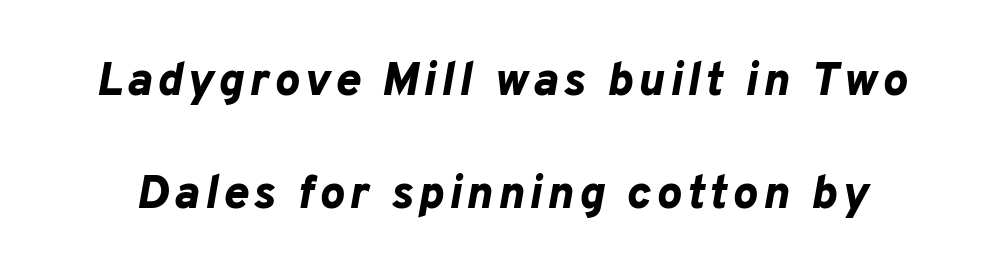
The image shows 47 px bold type, italic (leaning right); set loose line spacing (2.4x), not underlined; low stroke contrast and a medium x-height.
